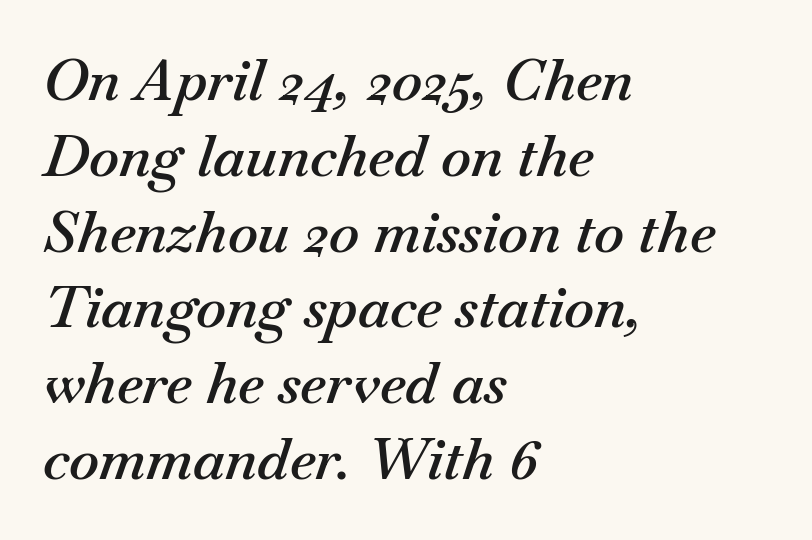
Beneath every word, the page is bare. Characters are canted at an angle relative to the baseline's perpendicular. A typesetter would call this leading conventional body-copy spacing. Each letter keeps its own natural width here, so spacing adapts to shape. I'd describe the lettering as semibold — firm but not a full bold. The paragraph has a hard left edge and a soft right edge.
